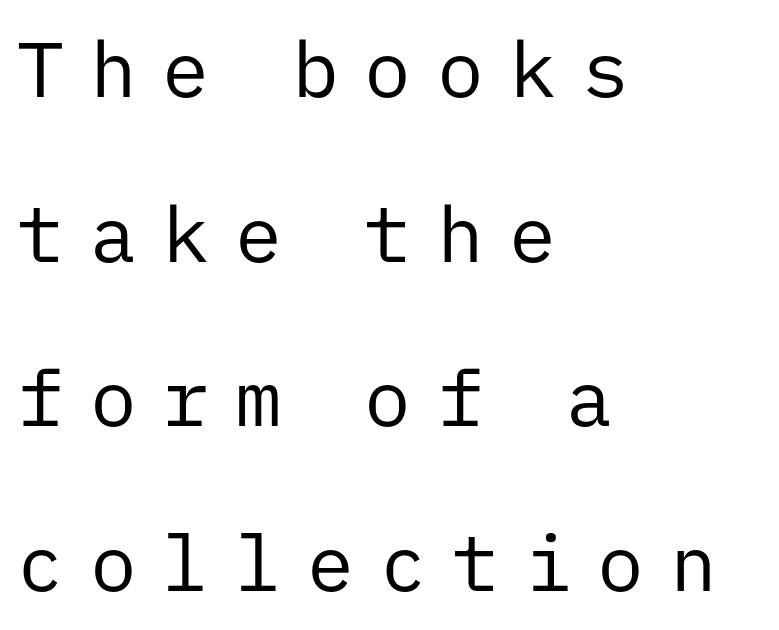
The image shows 78 px regular-weight sans-serif type, upright, monospaced; set left-aligned, loose line spacing (2.11x), unusually wide letter spacing (+0.33 em), not underlined; low stroke contrast and a medium x-height.
